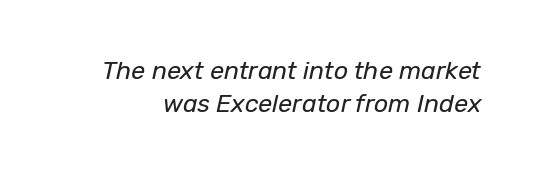
Q: Is the text bold? A: No.
Q: Is the text italic (slanted)? A: Yes, it leans right by about 12 degrees.
Q: Is the text underlined? A: No.
Q: Is the spacing between letters normal or unusually wide? A: Normal.
Q: Is the spacing between lines tight, normal or loose? A: Normal.
